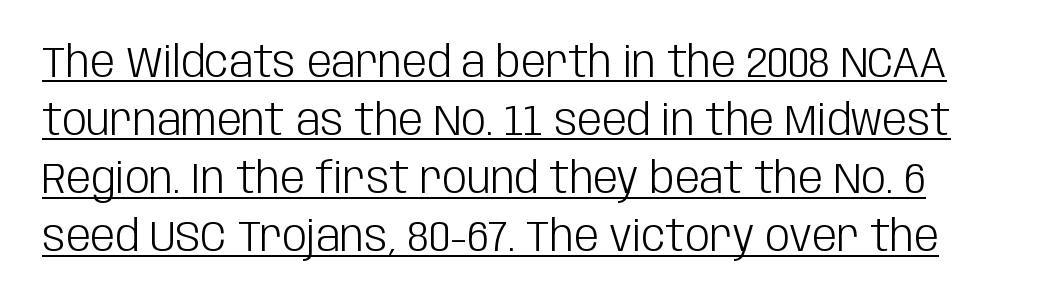
Q: Is the text bold? A: No.
Q: Is the text italic (slanted)? A: No, it is upright.
Q: Is the typeface a serif or a sans-serif typeface? A: Sans-serif.
Q: Is the text underlined? A: Yes.
Q: Is the spacing between letters normal or unusually wide? A: Normal.
Q: Is the spacing between lines tight, normal or loose? A: Normal.
Q: Width (condensed, normal, or wide)? A: Condensed.
Q: Stroke contrast? A: Low.
Q: x-height? A: Large.
Q: Monospaced? A: No.
